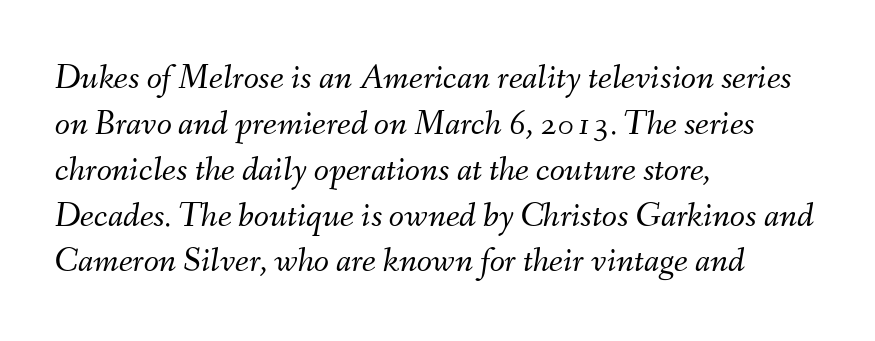
Q: Is the text bold? A: No.
Q: Is the text italic (slanted)? A: Yes, it leans right by about 9 degrees.
Q: Is the text underlined? A: No.
Q: How is the paragraph aligned? A: Left-aligned.
Q: Is the spacing between letters normal or unusually wide? A: Normal.
Q: Is the spacing between lines tight, normal or loose? A: Normal.
Q: Width (condensed, normal, or wide)? A: Normal.
Q: Stroke contrast? A: Medium.
Q: x-height? A: Small.
Q: Monospaced? A: No.
